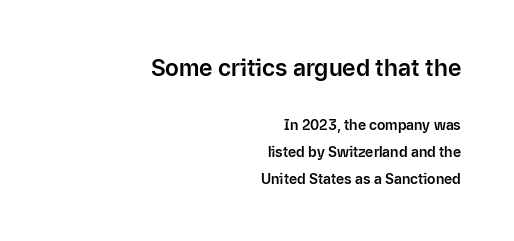
The image shows 23 px text type, upright; set right-aligned, loose line spacing (1.93x), normal letter spacing, not underlined; the first (top) block is 1.64x larger.
